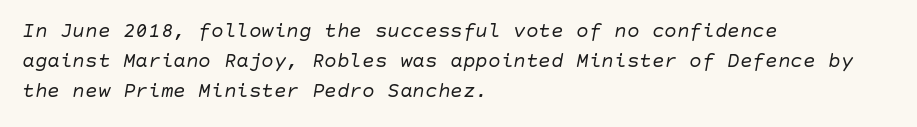
Q: Is the text bold? A: No.
Q: Is the text italic (slanted)? A: Yes, it leans right by about 10 degrees.
Q: Is the text underlined? A: No.
Q: How is the paragraph aligned? A: Left-aligned.
Q: Is the spacing between letters normal or unusually wide? A: Normal.
Q: Is the spacing between lines tight, normal or loose? A: Normal.
